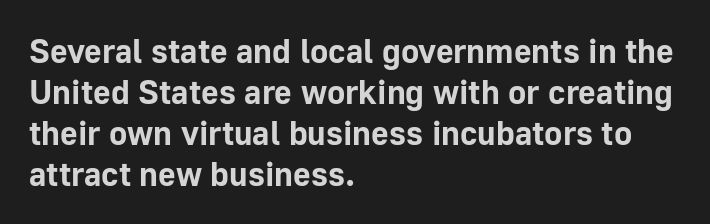
The image shows 34 px bold sans-serif type, upright; set left-aligned, line spacing 1.21x, normal letter spacing, not underlined; low stroke contrast and a medium x-height.
